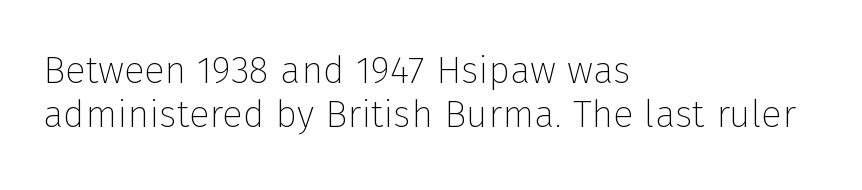
The tracking reads as untouched default to a designer's eye. Weight class: somewhere from thin through regular. Casual observation: everything's shoved over to the left. Character widths vary here, with narrow letters taking less room than wide ones. To sum up the face: it is a sans, with no serifs. The strip under each line holds only bare page.
